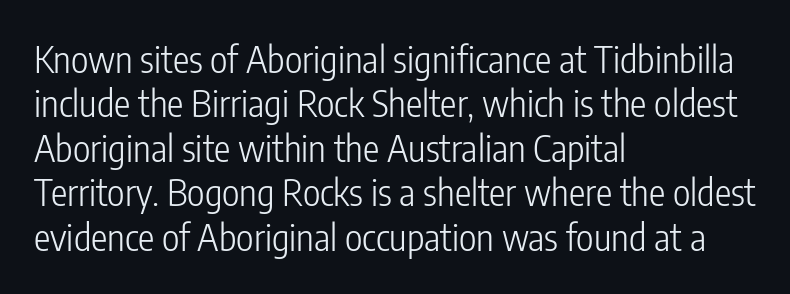
Q: Is the text bold? A: No.
Q: Is the text italic (slanted)? A: No, it is upright.
Q: Is the typeface a serif or a sans-serif typeface? A: Sans-serif.
Q: Is the text underlined? A: No.
Q: How is the paragraph aligned? A: Left-aligned.
Q: Is the spacing between letters normal or unusually wide? A: Normal.
Q: Width (condensed, normal, or wide)? A: Condensed.
Q: Stroke contrast? A: Low.
Q: x-height? A: Medium.
Q: Monospaced? A: No.
